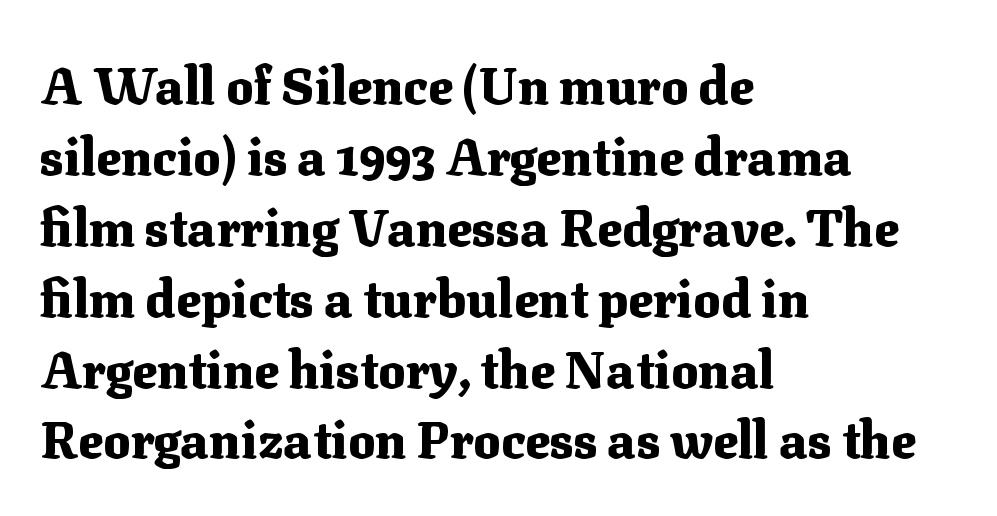
Every row of glyphs begins at an identical x-position on the left. Type without underlining. The axis of the letterforms is exactly vertical. The passage shown has conventional tracking throughout.
